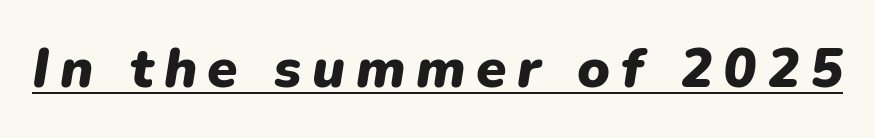
Q: Is the text bold? A: Yes.
Q: Is the text italic (slanted)? A: Yes, it leans right by about 9 degrees.
Q: Is the text underlined? A: Yes.
Q: Width (condensed, normal, or wide)? A: Normal.
Q: Stroke contrast? A: Low.
Q: x-height? A: Medium.
Q: Monospaced? A: No.
